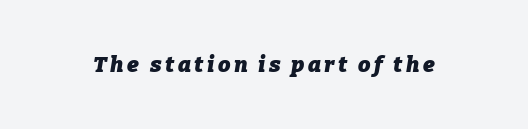
The image shows 22 px bold type, italic (leaning right); set not underlined.
